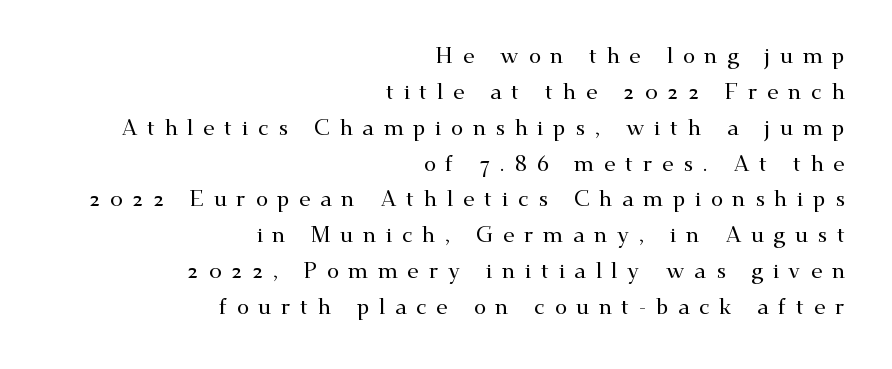
How would I describe the line gaps? Plain and ordinary. Is there any slant? The stems are plumb. Plain, unruled lines of type. The paragraph shown leans on its right margin.
